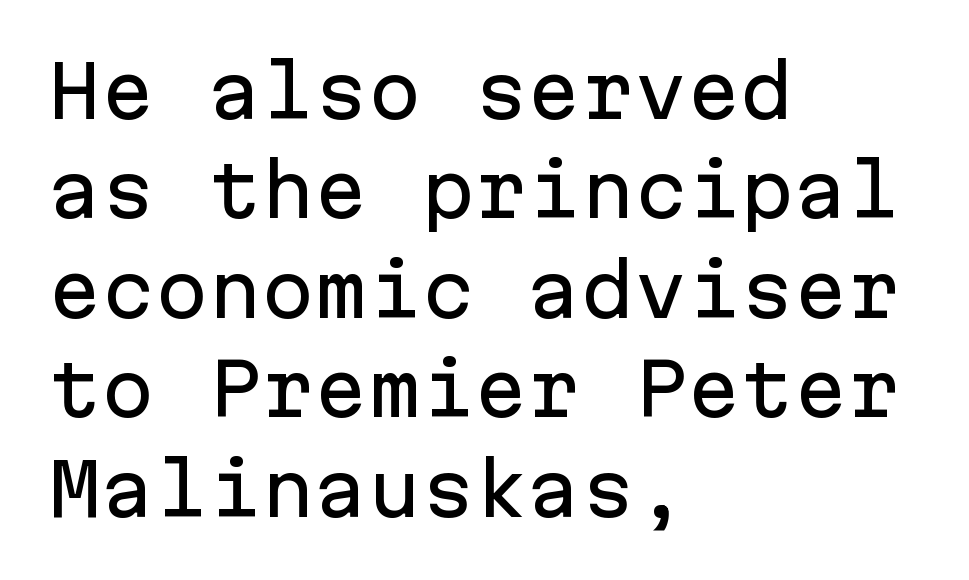
I'd call this a sans setting — the letters go barefoot. Baseline-to-baseline distance is the conventional proportion of letter height. Visually the block forms a straight wall on the left and a jagged coastline on the right. Fixed-width glyphs throughout — classic coding-font behaviour.
